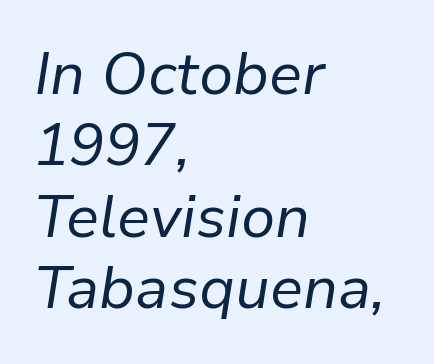
How are the letters spaced? Ordinarily, with no added tracking. The lines are quadded left. Weight class: somewhere from thin through regular. The face used here is proportionally spaced, like ordinary book or web type. This sample uses an oblique cut, with every glyph tilted off the vertical.
